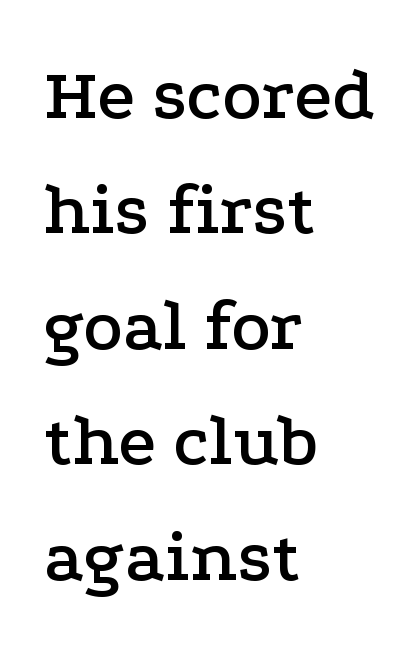
Just letters on the line, the space beneath them empty. Students, observe: this is what conventionally led text looks like. Letterform terminals end in serifs throughout the passage. Is the letter spacing exaggerated? No — it looks like the ordinary default.
